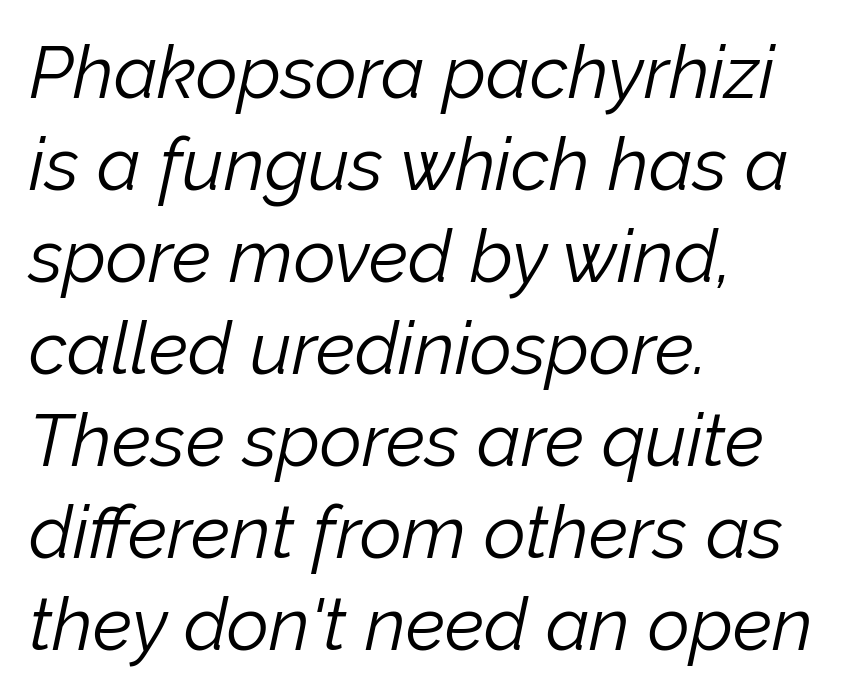
The image shows 73 px light type, italic (leaning right); set left-aligned, normal line spacing (1.26x), normal letter spacing, not underlined; low stroke contrast and a medium x-height.
